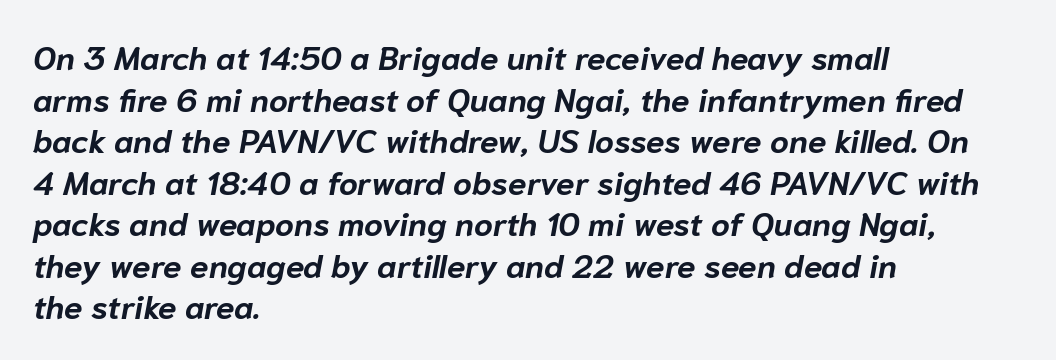
Check under the words: just untouched page. The paragraph shown leans on its left margin. Each glyph is drawn with heavy, bold strokes. Slanted lettering throughout.
